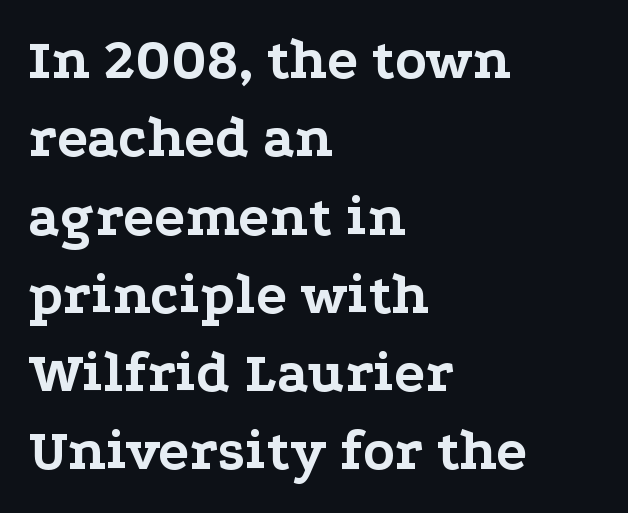
Q: Is the text bold? A: Yes.
Q: Is the text italic (slanted)? A: No, it is upright.
Q: Is the typeface a serif or a sans-serif typeface? A: Serif.
Q: Is the text underlined? A: No.
Q: How is the paragraph aligned? A: Left-aligned.
Q: Is the spacing between letters normal or unusually wide? A: Normal.
Q: Is the spacing between lines tight, normal or loose? A: Normal.
Q: Width (condensed, normal, or wide)? A: Wide.
Q: Stroke contrast? A: Low.
Q: x-height? A: Medium.
Q: Monospaced? A: No.
